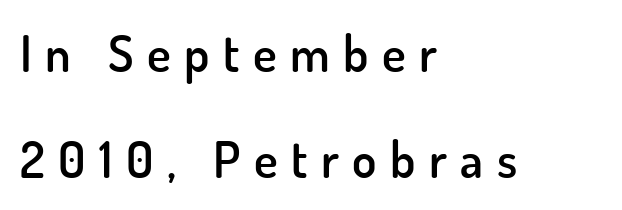
Q: Is the text bold? A: Semi-bold.
Q: Is the text italic (slanted)? A: No, it is upright.
Q: Is the typeface a serif or a sans-serif typeface? A: Sans-serif.
Q: Is the text underlined? A: No.
Q: How is the paragraph aligned? A: Left-aligned.
Q: Is the spacing between letters normal or unusually wide? A: Unusually wide.
Q: Is the spacing between lines tight, normal or loose? A: Loose.
Q: Width (condensed, normal, or wide)? A: Normal.
Q: Stroke contrast? A: Low.
Q: x-height? A: Small.
Q: Monospaced? A: No.
